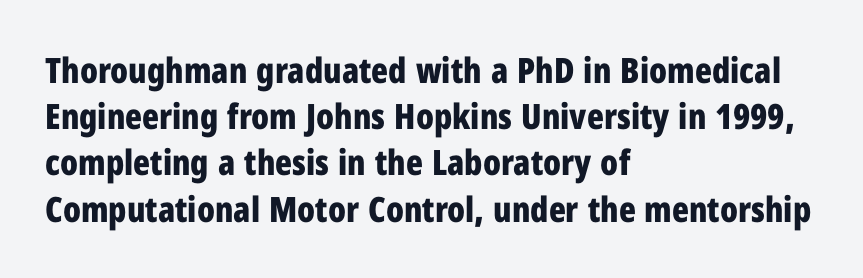
Q: Is the text bold? A: Yes.
Q: Is the text italic (slanted)? A: No, it is upright.
Q: Is the typeface a serif or a sans-serif typeface? A: Sans-serif.
Q: Is the text underlined? A: No.
Q: How is the paragraph aligned? A: Left-aligned.
Q: Is the spacing between letters normal or unusually wide? A: Normal.
Q: Is the spacing between lines tight, normal or loose? A: Normal.
Q: Width (condensed, normal, or wide)? A: Condensed.
Q: Stroke contrast? A: Low.
Q: x-height? A: Medium.
Q: Monospaced? A: No.
